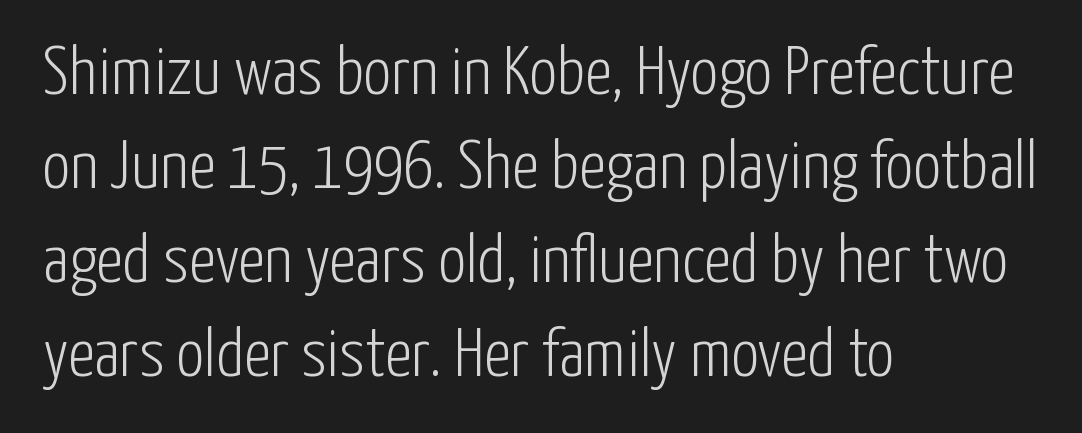
Q: Is the text bold? A: No.
Q: Is the text italic (slanted)? A: No, it is upright.
Q: Is the typeface a serif or a sans-serif typeface? A: Sans-serif.
Q: Is the text underlined? A: No.
Q: How is the paragraph aligned? A: Left-aligned.
Q: Is the spacing between letters normal or unusually wide? A: Normal.
Q: Is the spacing between lines tight, normal or loose? A: Normal.
Q: Width (condensed, normal, or wide)? A: Condensed.
Q: Stroke contrast? A: Low.
Q: x-height? A: Medium.
Q: Monospaced? A: No.
